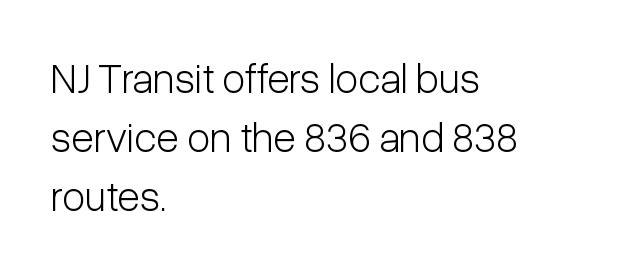
{"serif": "no", "italic": "no", "bold": "no", "weight": "light", "width": "condensed", "stroke_contrast": "low", "x_height": "medium", "monospaced": "no", "underline": "no", "align": "left", "line_spacing": "normal", "line_spacing_ratio": 1.4, "letter_spacing": "normal", "letter_spacing_em": 0.0, "glyph_px": 42}
